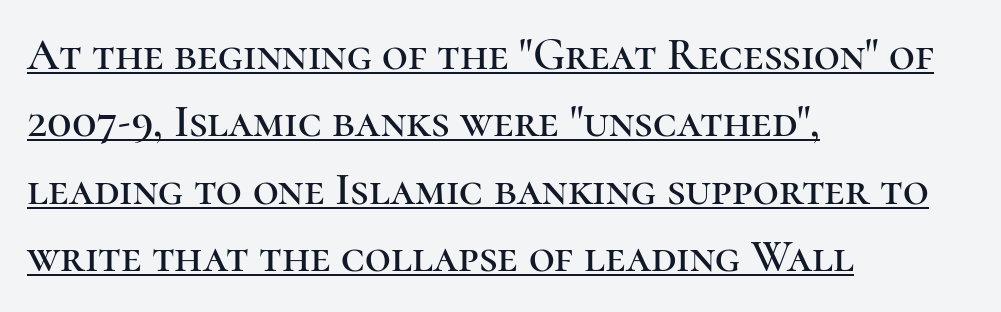
{"serif": "yes", "italic": "no", "width": "normal", "stroke_contrast": "high", "x_height": "medium", "monospaced": "no", "underline": "yes", "align": "left", "line_spacing": "normal", "line_spacing_ratio": 1.5, "letter_spacing": "normal", "letter_spacing_em": 0.0, "glyph_px": 45}
